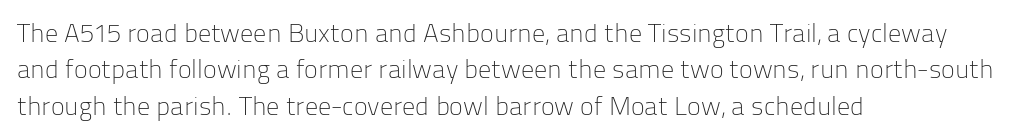
Q: Is the text bold? A: No.
Q: Is the text italic (slanted)? A: No, it is upright.
Q: Is the text underlined? A: No.
Q: How is the paragraph aligned? A: Left-aligned.
Q: Is the spacing between letters normal or unusually wide? A: Normal.
Q: Is the spacing between lines tight, normal or loose? A: Normal.
